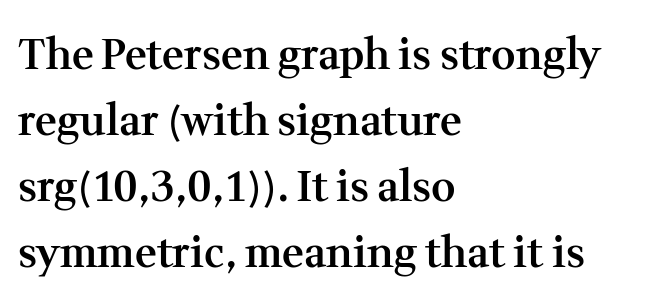
All the whitespace from short lines collects on the right. What weight is shown? A semibold, between regular and bold. Tall strokes in this sample are plumb rather than angled. Classification — serif. No extra tracking has been applied to these lines. The face used here is proportionally spaced, like ordinary book or web type.
